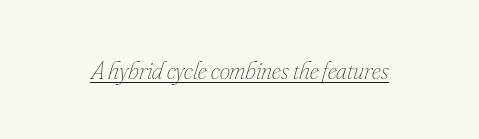
Glyph-to-glyph distance matches everyday printed text. The characters are drawn with everyday or finer stroke widths. Style check: oblique. Quick note: underline on.
